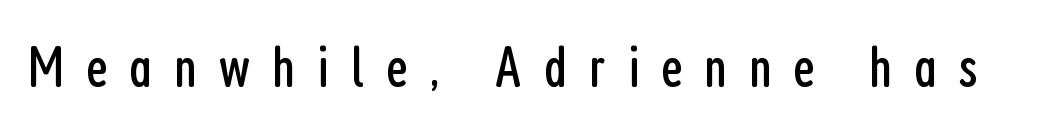
{"serif": "no", "italic": "no", "bold": "no", "weight": "regular", "width": "condensed", "stroke_contrast": "low", "x_height": "medium", "monospaced": "no", "underline": "no", "letter_spacing": "wide", "letter_spacing_em": 0.37, "glyph_px": 59}
